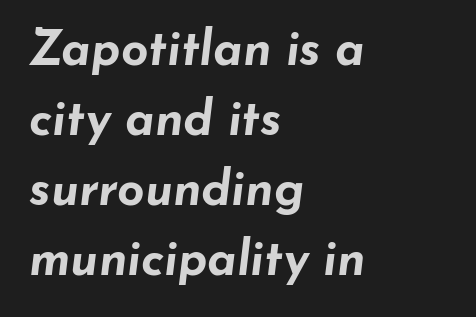
The face used here is proportionally spaced, like ordinary book or web type. Words float on clear page, feet unadorned. The rendering applies a slant to the glyphs. Summary of weight: heavy, a full bold.
